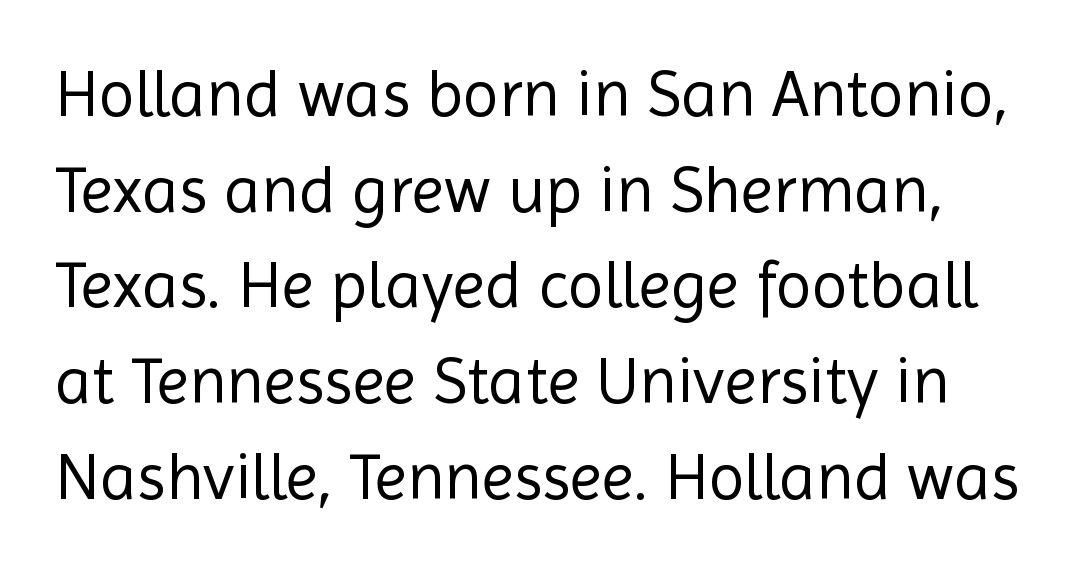
The letters advance in unequal steps, a hallmark of proportional type. A clean baseline with only descenders dipping below it. In terms of letterspacing, this is plain default setting. The letters stand upright; this is a roman face. Serifs: no, the terminals of the letterforms are clean. Regular leading.
